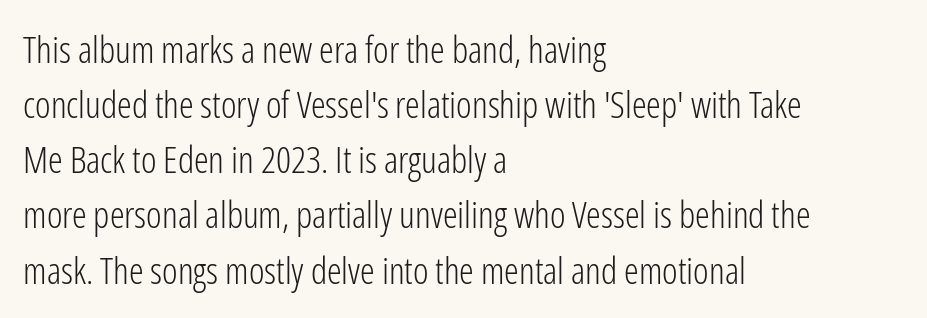
A typesetter would call this leading conventional body-copy spacing. Looks like regular typesetting: each glyph gets only the width it needs. On a weight scale, this lands at 450 or below. Every row of glyphs begins at an identical x-position on the left. Between one letter and the next there's only the usual sliver of space. A roman cut, with each character standing at attention.
